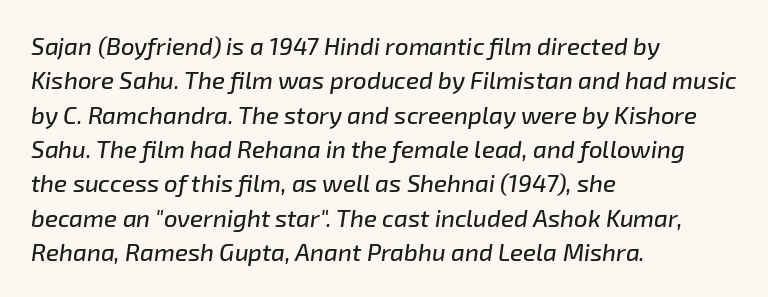
{"italic": "yes", "lean": "right", "slant_degrees": 8, "underline": "no", "align": "left", "line_spacing": "normal", "line_spacing_ratio": 1.43, "letter_spacing": "normal", "letter_spacing_em": 0.0, "glyph_px": 24}
